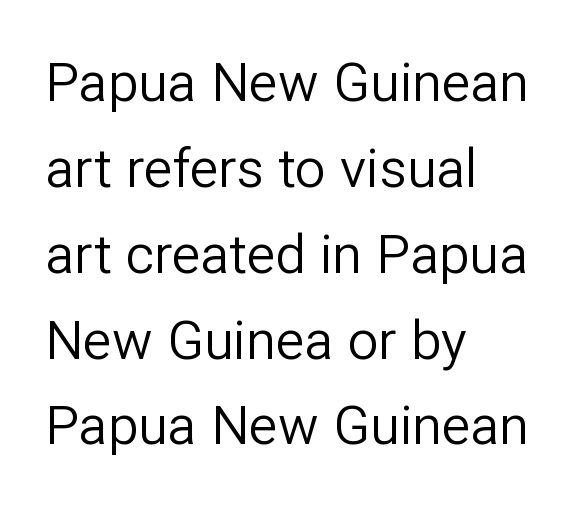
Q: Is the text bold? A: No.
Q: Is the text italic (slanted)? A: No, it is upright.
Q: Is the typeface a serif or a sans-serif typeface? A: Sans-serif.
Q: Is the text underlined? A: No.
Q: How is the paragraph aligned? A: Left-aligned.
Q: Is the spacing between letters normal or unusually wide? A: Normal.
Q: Is the spacing between lines tight, normal or loose? A: Normal.
Q: Width (condensed, normal, or wide)? A: Normal.
Q: Stroke contrast? A: Low.
Q: x-height? A: Medium.
Q: Monospaced? A: No.
